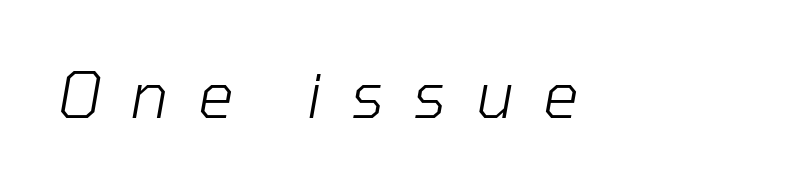
Q: Is the text bold? A: No.
Q: Is the text italic (slanted)? A: Yes, it leans right by about 10 degrees.
Q: Is the text underlined? A: No.
Q: Is the spacing between letters normal or unusually wide? A: Unusually wide.
Q: Width (condensed, normal, or wide)? A: Normal.
Q: Stroke contrast? A: Low.
Q: x-height? A: Medium.
Q: Monospaced? A: No.
